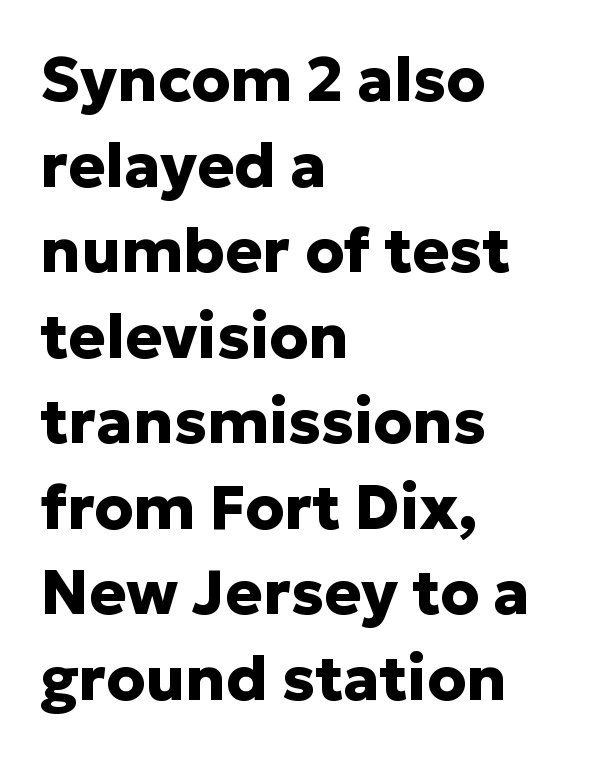
Plain, unruled lines of type. The type sits square on the baseline with zero lean. This block has exactly the height ordinary leading produces. The face used here is a sans, in the tradition of grotesques and geometrics. Proportional: the letters do not fall into vertical columns. These lines are set flush left with a ragged right edge.
